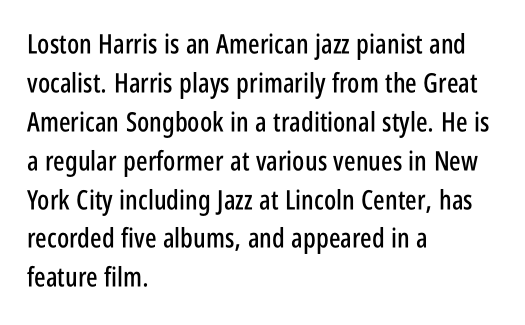
{"italic": "no", "underline": "no", "align": "left", "line_spacing": "normal", "line_spacing_ratio": 1.44, "letter_spacing": "normal", "letter_spacing_em": 0.0, "glyph_px": 27}
